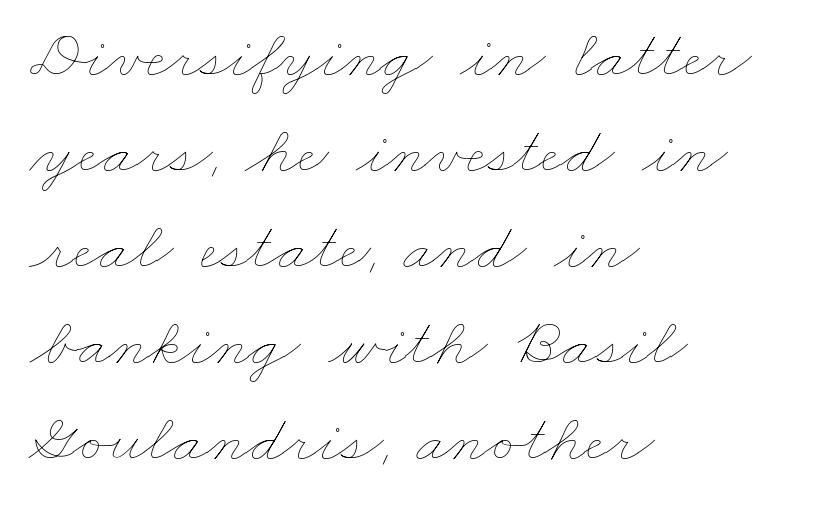
The lines are quadded left. Default kerning and tracking; the words read as compact shapes. The passage shown is not bold in any degree. The leading is moderate, giving the passage an even texture. Character widths vary here, with narrow letters taking less room than wide ones.
